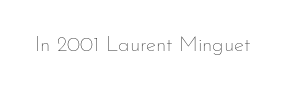
{"italic": "no", "bold": "no", "underline": "no", "letter_spacing": "normal", "letter_spacing_em": 0.0, "glyph_px": 21}
